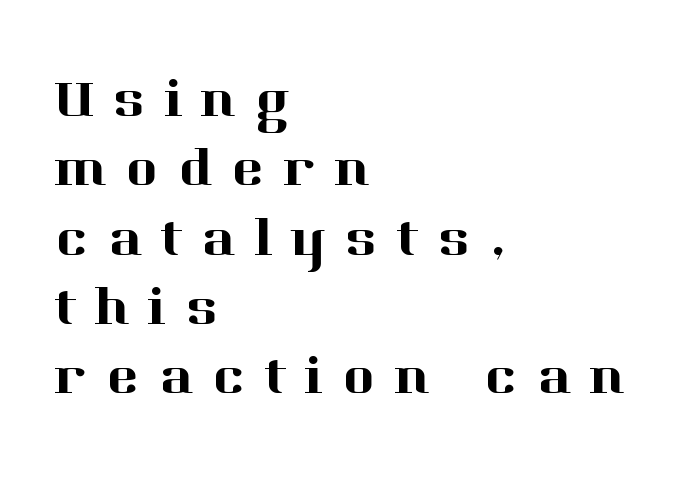
{"serif": "yes", "italic": "no", "width": "normal", "stroke_contrast": "high", "x_height": "medium", "monospaced": "no", "underline": "no", "align": "left", "line_spacing": "normal", "line_spacing_ratio": 1.26, "letter_spacing": "wide", "letter_spacing_em": 0.35, "glyph_px": 55}
